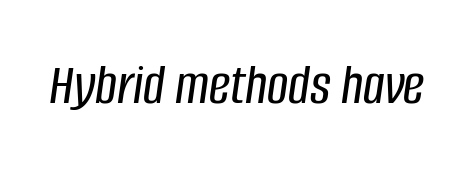
The image shows 59 px condensed type, italic (leaning right); set normal letter spacing, not underlined; low stroke contrast and a large x-height.
